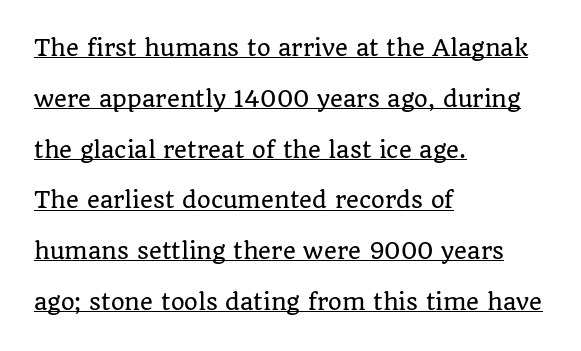
{"italic": "no", "underline": "yes", "align": "left", "line_spacing": "loose", "line_spacing_ratio": 2.31, "letter_spacing": "normal", "letter_spacing_em": 0.0, "glyph_px": 22}
